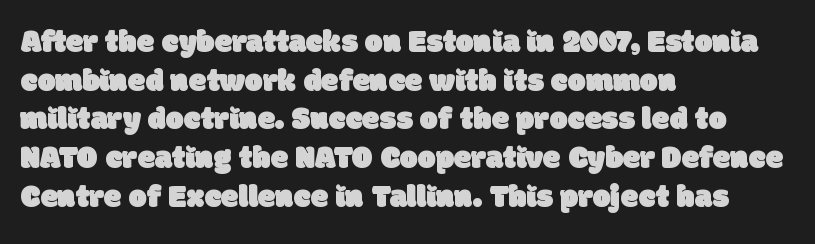
Q: Is the typeface a serif or a sans-serif typeface? A: Sans-serif.
Q: Is the text underlined? A: No.
Q: How is the paragraph aligned? A: Left-aligned.
Q: Is the spacing between letters normal or unusually wide? A: Normal.
Q: Width (condensed, normal, or wide)? A: Normal.
Q: Stroke contrast? A: Low.
Q: x-height? A: Large.
Q: Monospaced? A: No.
